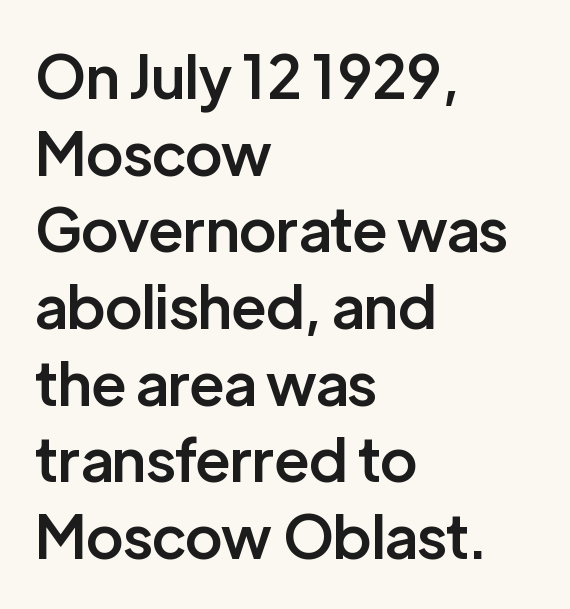
The lettering holds an erect, upright posture throughout. These lines stack with their left ends in a neat column. This sample uses a sans-serif face. Underline: absent. Evenly set lines give the paragraph a standard silhouette. This rendering leaves character spacing at its baseline value.
